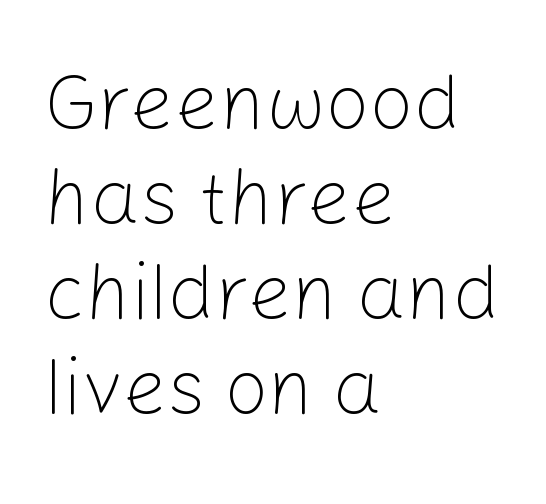
Q: Is the text bold? A: No.
Q: Is the text italic (slanted)? A: No, it is upright.
Q: Is the typeface a serif or a sans-serif typeface? A: Sans-serif.
Q: Is the text underlined? A: No.
Q: How is the paragraph aligned? A: Left-aligned.
Q: Is the spacing between letters normal or unusually wide? A: Normal.
Q: Width (condensed, normal, or wide)? A: Normal.
Q: Stroke contrast? A: Low.
Q: x-height? A: Medium.
Q: Monospaced? A: No.
